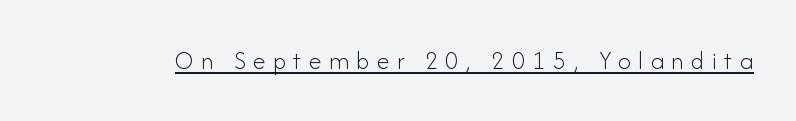
A roman cut, with each character standing at attention. Glance below the letters and you will spot a drawn line. The weight tops out at a normal text grade. The passage shown has open, widely tracked lettering throughout.
